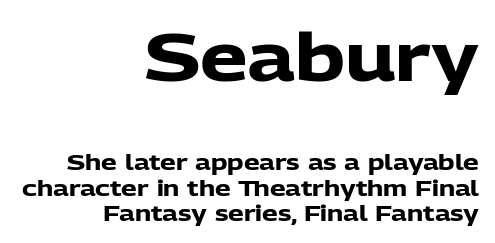
Character widths vary here, with narrow letters taking less room than wide ones. The earlier block is typeset at a bigger size than the later block. Summary of weight: heavy, a full bold. Rule under the text: the space is simply empty.
